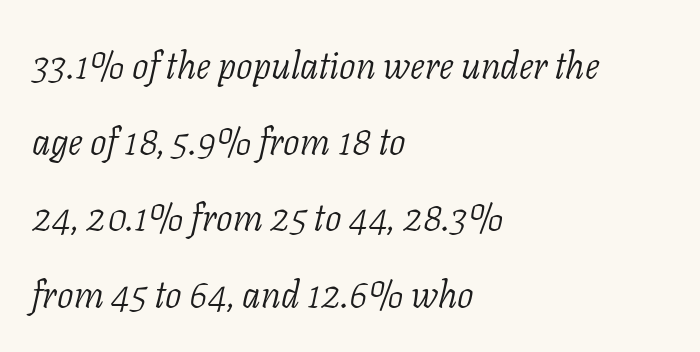
Q: Is the text bold? A: No.
Q: Is the text italic (slanted)? A: Yes, it leans right by about 11 degrees.
Q: Is the typeface a serif or a sans-serif typeface? A: Serif.
Q: Is the text underlined? A: No.
Q: How is the paragraph aligned? A: Left-aligned.
Q: Is the spacing between letters normal or unusually wide? A: Normal.
Q: Is the spacing between lines tight, normal or loose? A: Loose.
Q: Width (condensed, normal, or wide)? A: Normal.
Q: Stroke contrast? A: Low.
Q: x-height? A: Medium.
Q: Monospaced? A: No.
